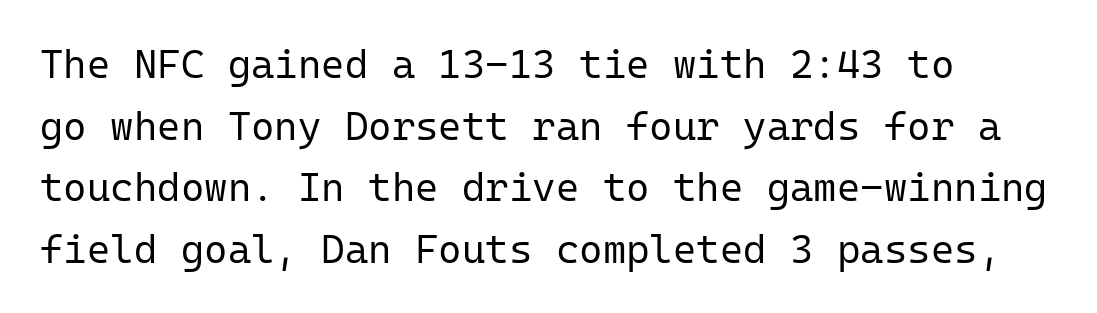
The image shows 40 px regular-weight sans-serif type, upright, monospaced; set left-aligned, normal line spacing (1.54x), normal letter spacing, not underlined; low stroke contrast and a medium x-height.
